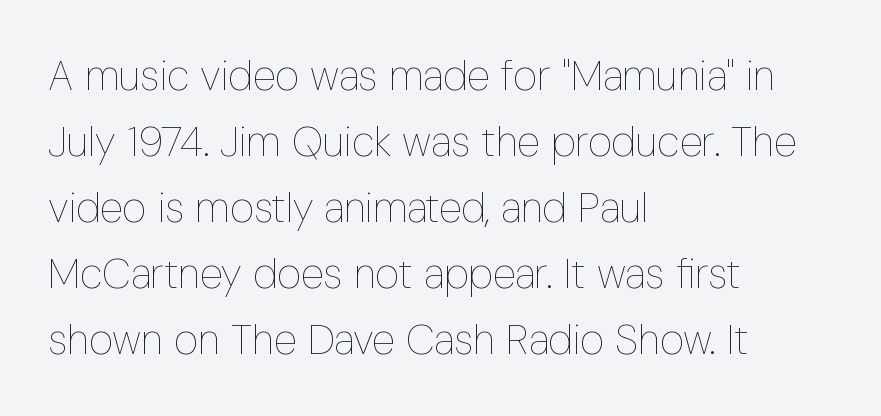
{"italic": "no", "bold": "no", "weight": "thin", "width": "condensed", "stroke_contrast": "low", "x_height": "medium", "monospaced": "no", "underline": "no", "align": "left", "line_spacing": "normal", "line_spacing_ratio": 1.57, "letter_spacing": "normal", "letter_spacing_em": 0.0, "glyph_px": 42}
